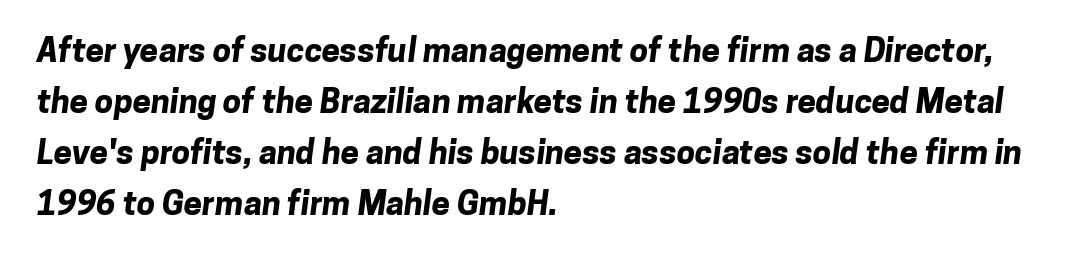
Q: Is the text bold? A: Yes.
Q: Is the typeface a serif or a sans-serif typeface? A: Sans-serif.
Q: Is the text underlined? A: No.
Q: How is the paragraph aligned? A: Left-aligned.
Q: Is the spacing between letters normal or unusually wide? A: Normal.
Q: Is the spacing between lines tight, normal or loose? A: Normal.
Q: Width (condensed, normal, or wide)? A: Normal.
Q: Stroke contrast? A: Low.
Q: x-height? A: Medium.
Q: Monospaced? A: No.
